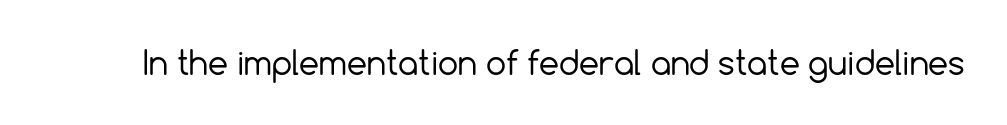
The image shows 32 px regular-weight sans-serif type, upright; set normal letter spacing, not underlined; a medium x-height.
